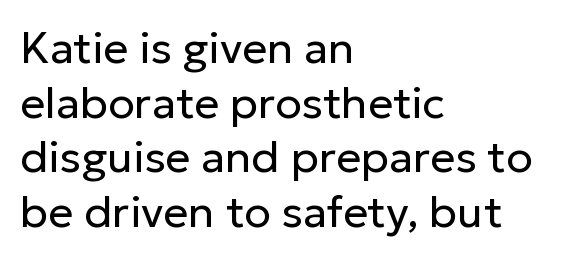
{"serif": "no", "italic": "no", "bold": "no", "weight": "regular", "width": "normal", "stroke_contrast": "low", "x_height": "medium", "monospaced": "no", "underline": "no", "align": "left", "line_spacing_ratio": 1.24, "letter_spacing": "normal", "letter_spacing_em": 0.0, "glyph_px": 44}
